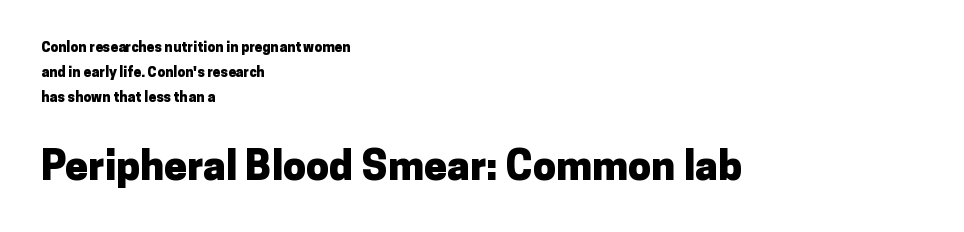
Q: Is the text bold? A: Yes.
Q: Is the text italic (slanted)? A: No, it is upright.
Q: Is the typeface a serif or a sans-serif typeface? A: Sans-serif.
Q: Is the text underlined? A: No.
Q: How is the paragraph aligned? A: Left-aligned.
Q: Is the spacing between letters normal or unusually wide? A: Normal.
Q: Which block of text is set in a larger size, the first (top) or the second (bottom)? A: The second (bottom) one.
Q: Width (condensed, normal, or wide)? A: Normal.
Q: Stroke contrast? A: Low.
Q: x-height? A: Medium.
Q: Monospaced? A: No.
